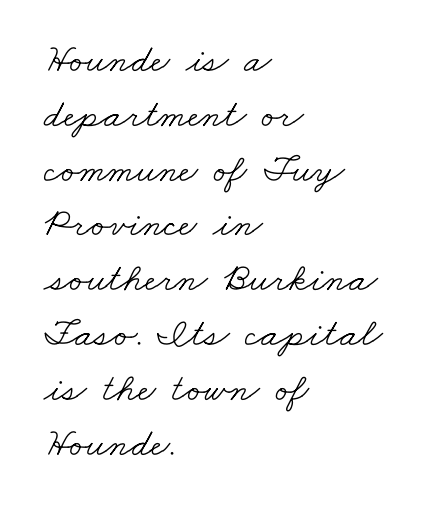
The image shows 40 px light, wide serif type; set left-aligned, normal line spacing (1.37x), normal letter spacing, not underlined; low stroke contrast and a small x-height.
